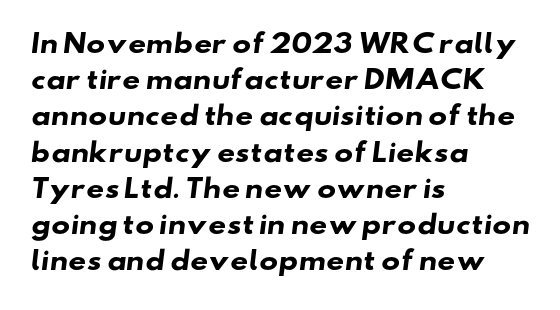
Q: Is the text bold? A: Yes.
Q: Is the text underlined? A: No.
Q: How is the paragraph aligned? A: Left-aligned.
Q: Is the spacing between letters normal or unusually wide? A: Normal.
Q: Is the spacing between lines tight, normal or loose? A: Normal.
